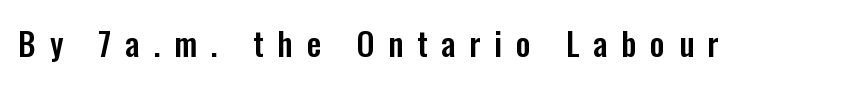
{"serif": "no", "italic": "no", "width": "condensed", "stroke_contrast": "low", "x_height": "medium", "monospaced": "no", "underline": "no", "letter_spacing": "wide", "letter_spacing_em": 0.43, "glyph_px": 32}
